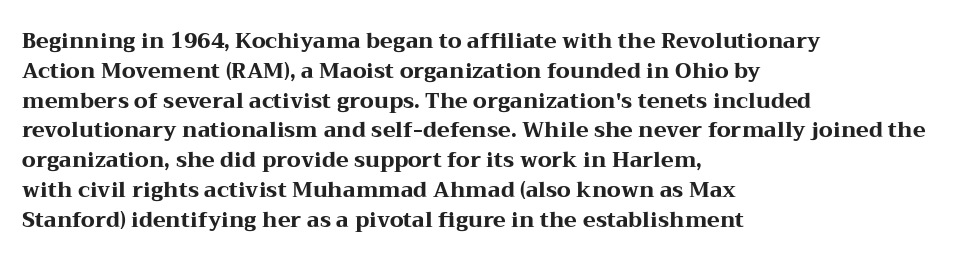
The image shows 21 px bold type, upright; set left-aligned, normal line spacing (1.42x), normal letter spacing, not underlined.
